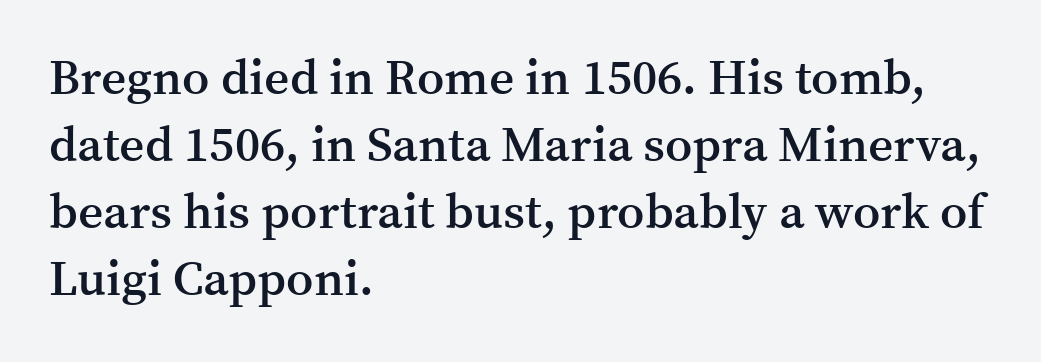
If you drew a ruler down the left edge, every line would touch it. The baseline area is clear. These words are printed semibold, heavier than regular yet not bold. Students, observe: this is what conventionally led text looks like. You could call the tracking neutral — neither tight nor loose. Unlike a clean sans, this face finishes its strokes with serifs.
